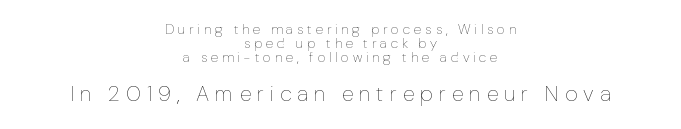
Q: Is the text bold? A: No.
Q: Is the text italic (slanted)? A: No, it is upright.
Q: Is the text underlined? A: No.
Q: How is the paragraph aligned? A: Centered.
Q: Is the spacing between letters normal or unusually wide? A: Unusually wide.
Q: Is the spacing between lines tight, normal or loose? A: Tight.
Q: Which block of text is set in a larger size, the first (top) or the second (bottom)? A: The second (bottom) one.
